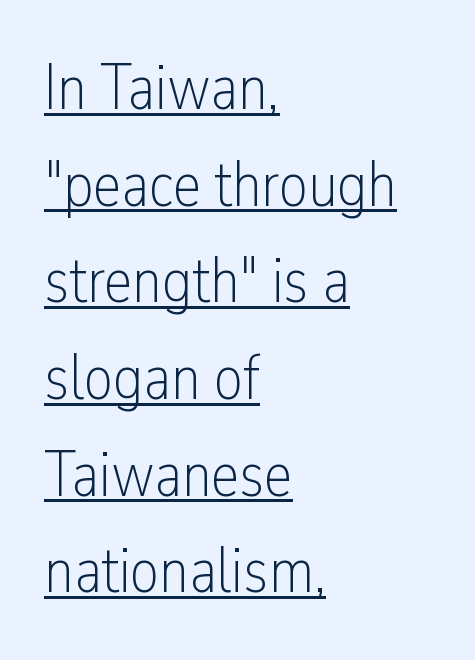
Q: Is the text bold? A: No.
Q: Is the text italic (slanted)? A: No, it is upright.
Q: Is the typeface a serif or a sans-serif typeface? A: Sans-serif.
Q: Is the text underlined? A: Yes.
Q: How is the paragraph aligned? A: Left-aligned.
Q: Is the spacing between letters normal or unusually wide? A: Normal.
Q: Is the spacing between lines tight, normal or loose? A: Normal.
Q: Width (condensed, normal, or wide)? A: Condensed.
Q: Stroke contrast? A: Low.
Q: x-height? A: Medium.
Q: Monospaced? A: No.
